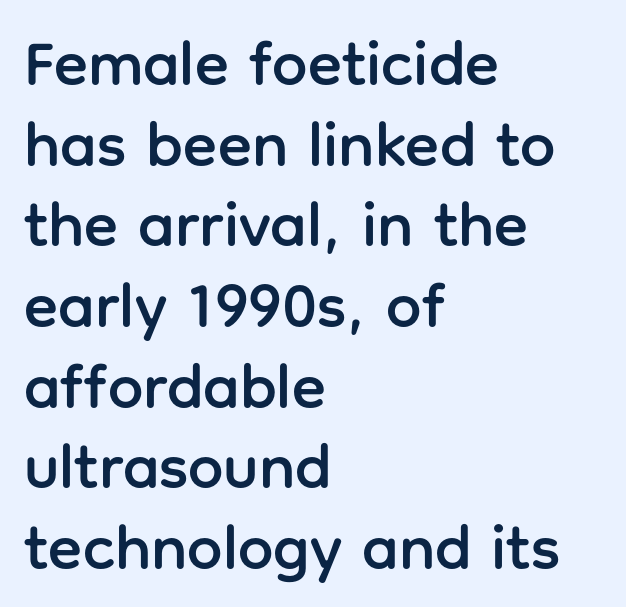
{"serif": "no", "italic": "no", "width": "normal", "stroke_contrast": "low", "x_height": "medium", "monospaced": "no", "underline": "no", "align": "left", "line_spacing": "normal", "line_spacing_ratio": 1.28, "letter_spacing": "normal", "letter_spacing_em": 0.0, "glyph_px": 63}
